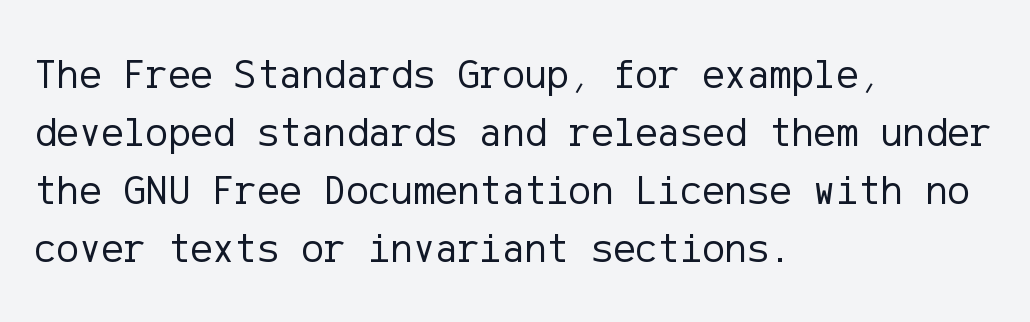
The image shows 42 px regular-weight sans-serif type, upright; set left-aligned, normal line spacing (1.38x), normal letter spacing, not underlined; low stroke contrast and a medium x-height.
